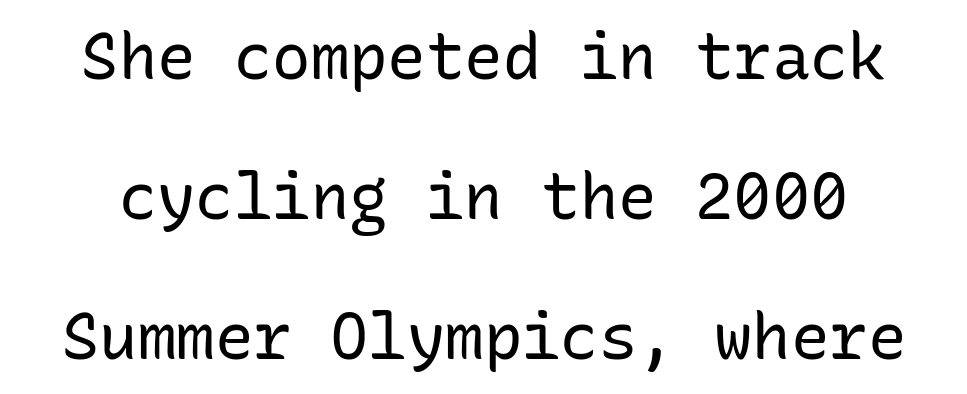
Q: Is the text bold? A: No.
Q: Is the text italic (slanted)? A: No, it is upright.
Q: Is the typeface a serif or a sans-serif typeface? A: Sans-serif.
Q: Is the text underlined? A: No.
Q: Is the spacing between letters normal or unusually wide? A: Normal.
Q: Is the spacing between lines tight, normal or loose? A: Loose.
Q: Width (condensed, normal, or wide)? A: Normal.
Q: Stroke contrast? A: Low.
Q: x-height? A: Medium.
Q: Monospaced? A: Yes.
